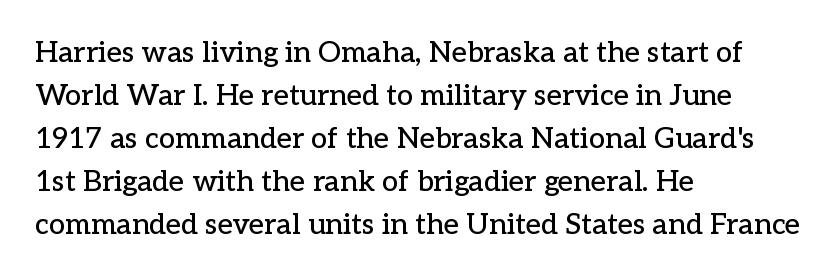
Only glyphs here, with clear space below each row. These lines are rendered in a variable-pitch font. Unlike italic type, these characters show no tilt at all. These lines are set flush left with a ragged right edge. A serif font was chosen for this passage. Is there much room between lines? A standard amount, neither cramped nor airy.
